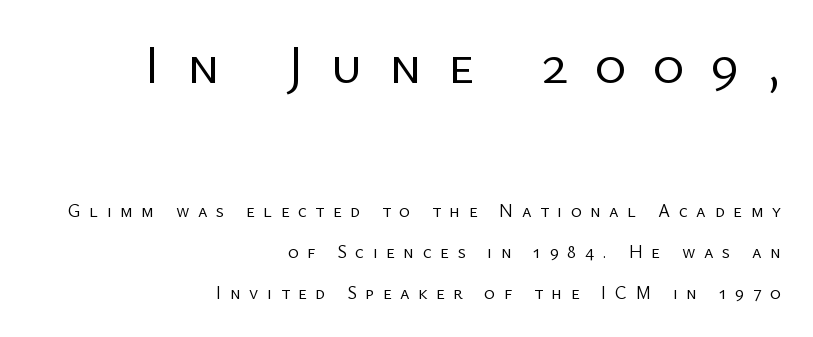
Q: Is the text bold? A: No.
Q: Is the text italic (slanted)? A: No, it is upright.
Q: Is the typeface a serif or a sans-serif typeface? A: Sans-serif.
Q: Is the text underlined? A: No.
Q: How is the paragraph aligned? A: Right-aligned.
Q: Is the spacing between letters normal or unusually wide? A: Unusually wide.
Q: Is the spacing between lines tight, normal or loose? A: Loose.
Q: Which block of text is set in a larger size, the first (top) or the second (bottom)? A: The first (top) one.
Q: Width (condensed, normal, or wide)? A: Normal.
Q: Stroke contrast? A: Low.
Q: x-height? A: Medium.
Q: Monospaced? A: No.
